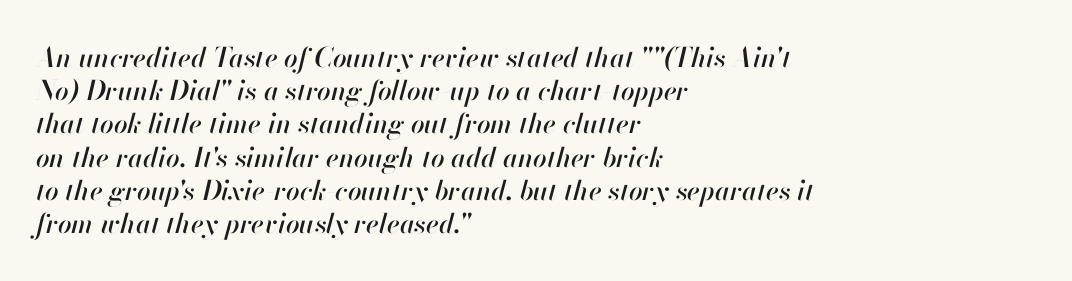
{"italic": "yes", "lean": "right", "slant_degrees": 13, "underline": "no", "align": "left", "line_spacing_ratio": 1.23, "letter_spacing": "normal", "letter_spacing_em": 0.0, "glyph_px": 27}
